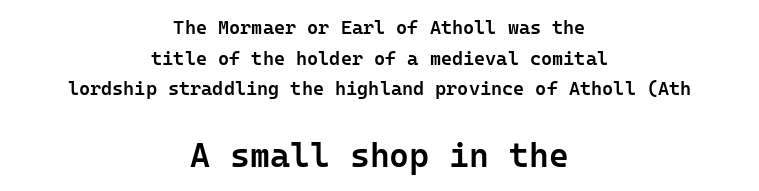
The image shows 34 px semibold sans-serif type, upright, monospaced; set centered, normal line spacing (1.61x), normal letter spacing, not underlined; the second (bottom) block is 1.79x larger; low stroke contrast and a medium x-height.
